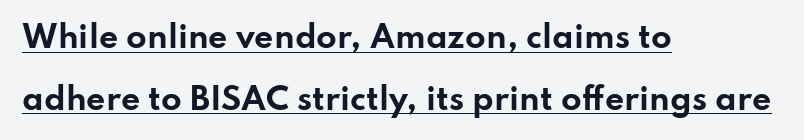
The image shows 30 px bold, wide sans-serif type, upright; set left-aligned, loose line spacing (2.06x), normal letter spacing, underlined; low stroke contrast and a small x-height.
